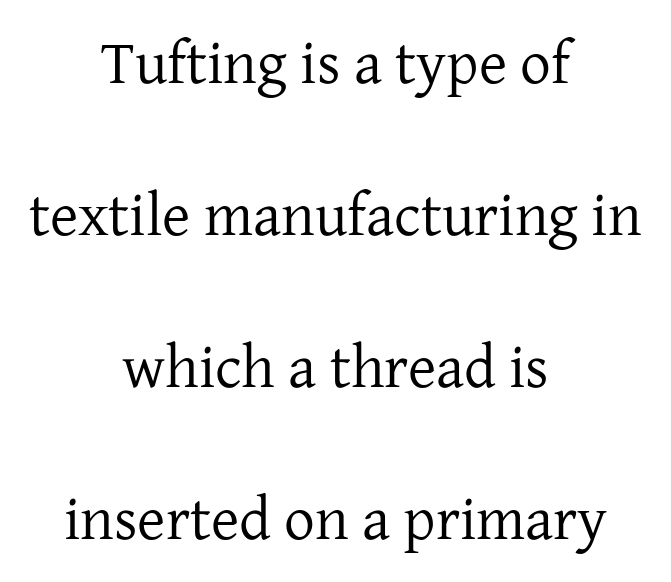
Q: Is the text bold? A: No.
Q: Is the text italic (slanted)? A: No, it is upright.
Q: Is the typeface a serif or a sans-serif typeface? A: Serif.
Q: Is the text underlined? A: No.
Q: How is the paragraph aligned? A: Centered.
Q: Is the spacing between letters normal or unusually wide? A: Normal.
Q: Is the spacing between lines tight, normal or loose? A: Loose.
Q: Width (condensed, normal, or wide)? A: Normal.
Q: Stroke contrast? A: Low.
Q: x-height? A: Medium.
Q: Monospaced? A: No.
